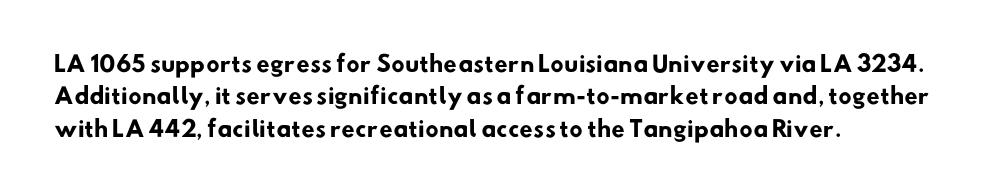
{"bold": "yes", "underline": "no", "align": "left", "line_spacing": "normal", "line_spacing_ratio": 1.47, "letter_spacing": "normal", "letter_spacing_em": 0.0, "glyph_px": 22}
